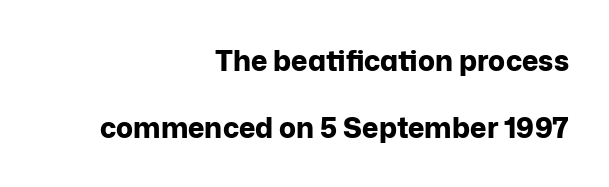
The image shows 28 px bold sans-serif type, upright; set right-aligned, loose line spacing (2.39x), normal letter spacing, not underlined; low stroke contrast and a medium x-height.
